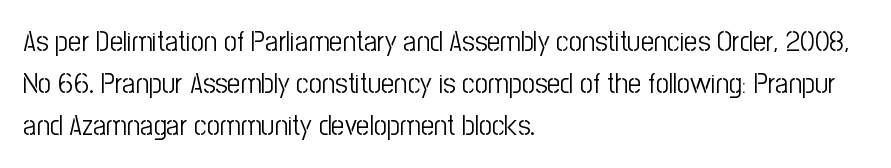
{"serif": "no", "italic": "no", "bold": "no", "weight": "light", "width": "condensed", "stroke_contrast": "low", "x_height": "medium", "monospaced": "no", "underline": "no", "align": "left", "line_spacing": "normal", "line_spacing_ratio": 1.44, "letter_spacing": "normal", "letter_spacing_em": 0.0, "glyph_px": 29}
